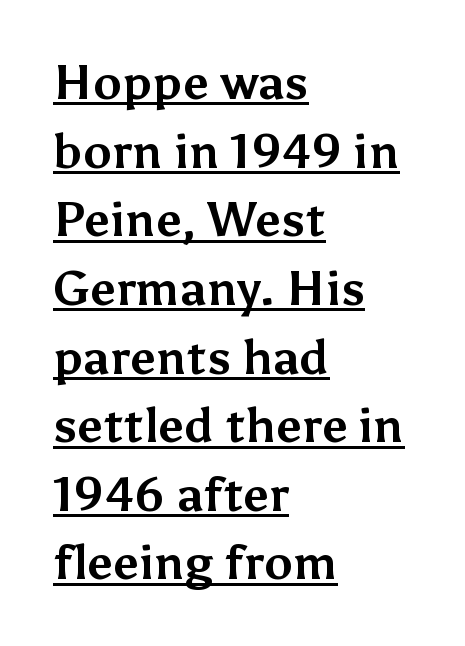
{"serif": "no", "italic": "no", "bold": "yes", "weight": "bold", "width": "normal", "stroke_contrast": "medium", "x_height": "medium", "monospaced": "no", "underline": "yes", "align": "left", "line_spacing": "normal", "line_spacing_ratio": 1.43, "letter_spacing": "normal", "letter_spacing_em": 0.0, "glyph_px": 48}
